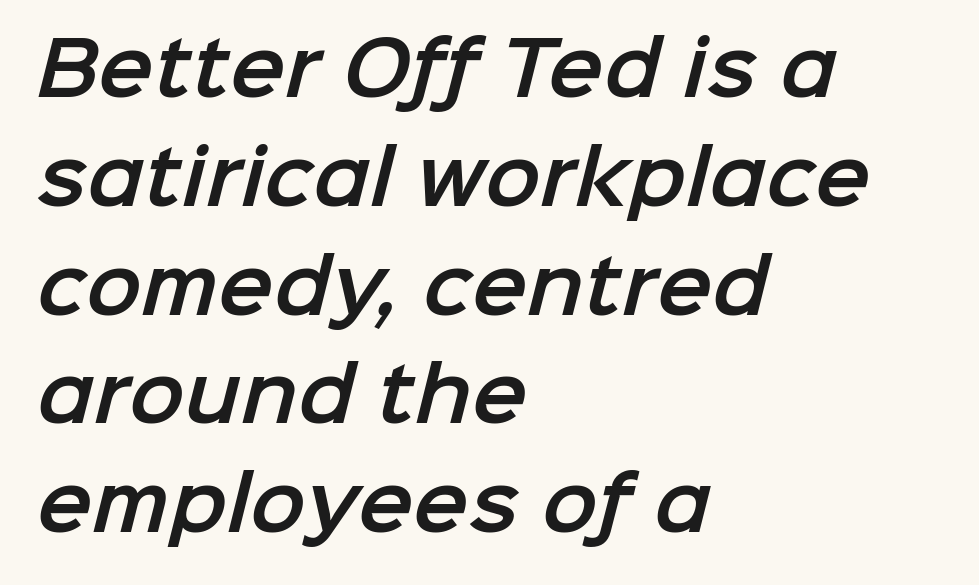
Q: Is the typeface a serif or a sans-serif typeface? A: Sans-serif.
Q: Is the text underlined? A: No.
Q: How is the paragraph aligned? A: Left-aligned.
Q: Is the spacing between letters normal or unusually wide? A: Normal.
Q: Is the spacing between lines tight, normal or loose? A: Normal.
Q: Width (condensed, normal, or wide)? A: Normal.
Q: Stroke contrast? A: Low.
Q: x-height? A: Medium.
Q: Monospaced? A: No.
